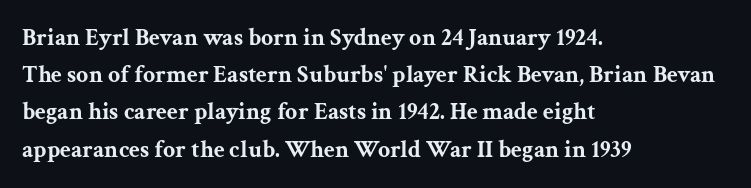
Q: Is the text bold? A: Yes.
Q: Is the text italic (slanted)? A: No, it is upright.
Q: Is the text underlined? A: No.
Q: How is the paragraph aligned? A: Left-aligned.
Q: Is the spacing between letters normal or unusually wide? A: Normal.
Q: Is the spacing between lines tight, normal or loose? A: Normal.
